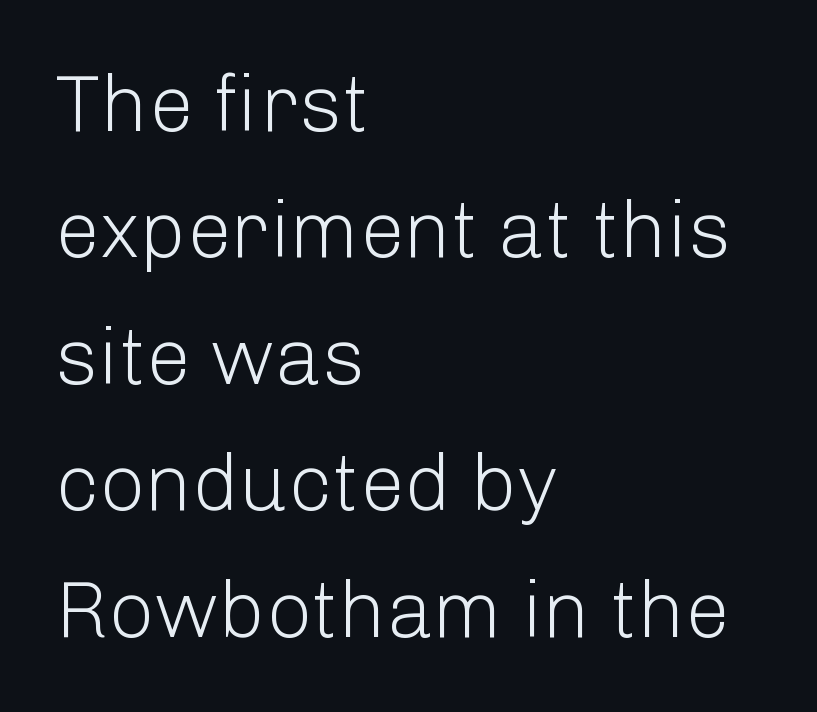
Line spacing here is normal. Is there any slant? The stems are plumb. Descender tails drop into unmarked territory. Short note: letters normally spaced.
